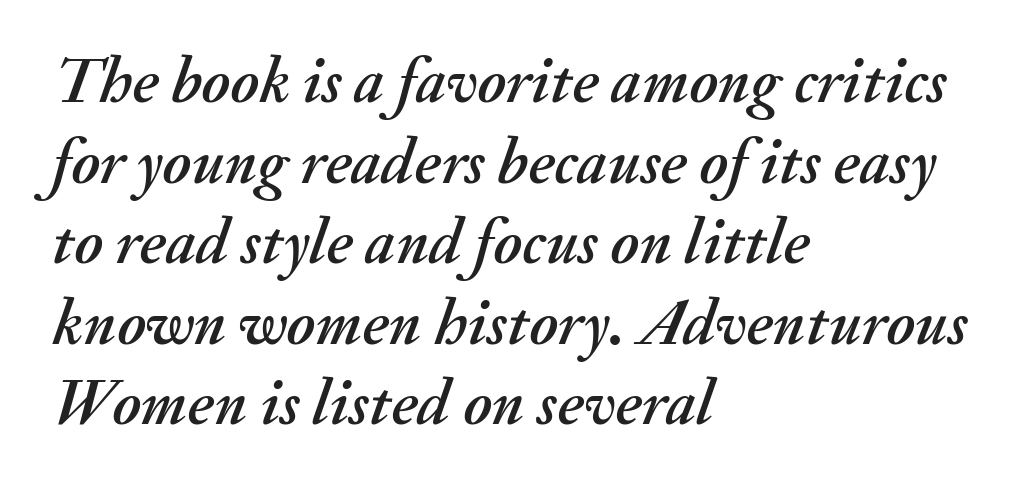
{"italic": "yes", "lean": "right", "slant_degrees": 20, "width": "normal", "stroke_contrast": "medium", "x_height": "small", "monospaced": "no", "underline": "no", "align": "left", "line_spacing_ratio": 1.24, "letter_spacing": "normal", "letter_spacing_em": 0.0, "glyph_px": 65}
